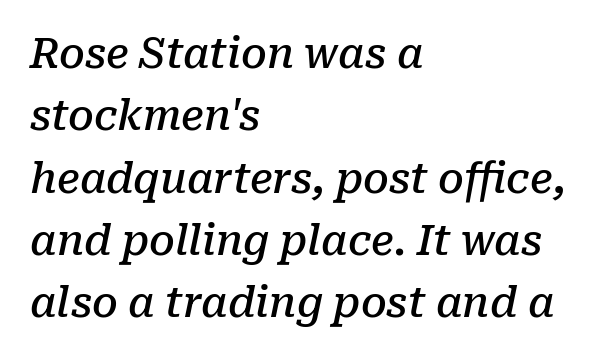
The image shows 41 px semibold serif type, italic (leaning right); set left-aligned, normal line spacing (1.52x), normal letter spacing, not underlined; low stroke contrast and a medium x-height.
